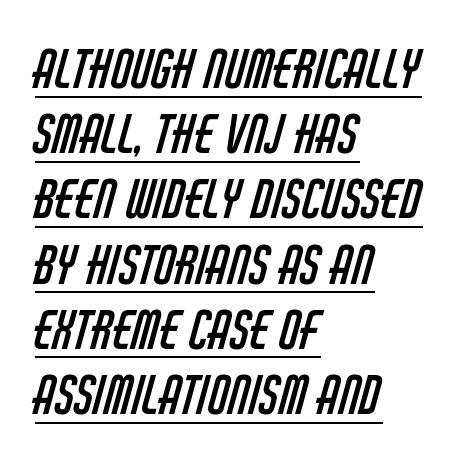
Q: Is the text bold? A: No.
Q: Is the typeface a serif or a sans-serif typeface? A: Sans-serif.
Q: Is the text underlined? A: Yes.
Q: How is the paragraph aligned? A: Left-aligned.
Q: Is the spacing between letters normal or unusually wide? A: Normal.
Q: Width (condensed, normal, or wide)? A: Condensed.
Q: Stroke contrast? A: Low.
Q: x-height? A: Large.
Q: Monospaced? A: No.
